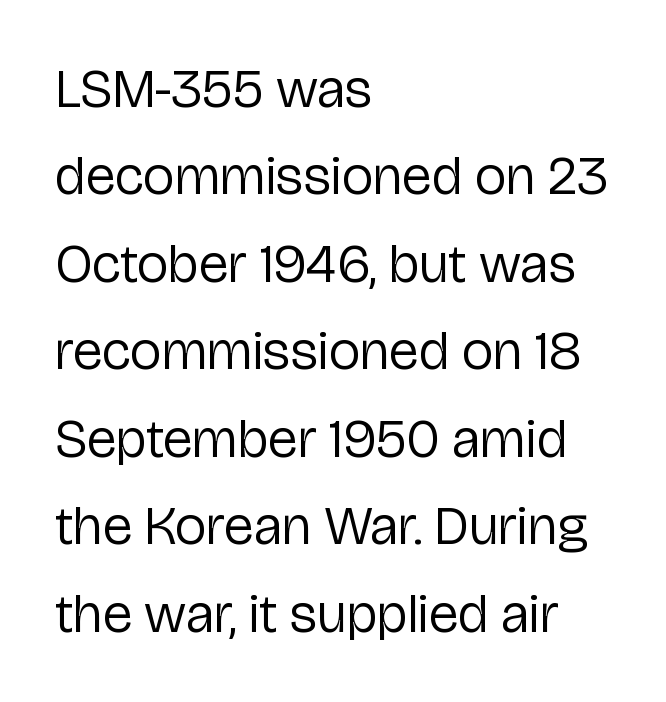
The image shows 55 px regular-weight sans-serif type, upright; set left-aligned, normal line spacing (1.59x), normal letter spacing, not underlined; low stroke contrast and a medium x-height.
